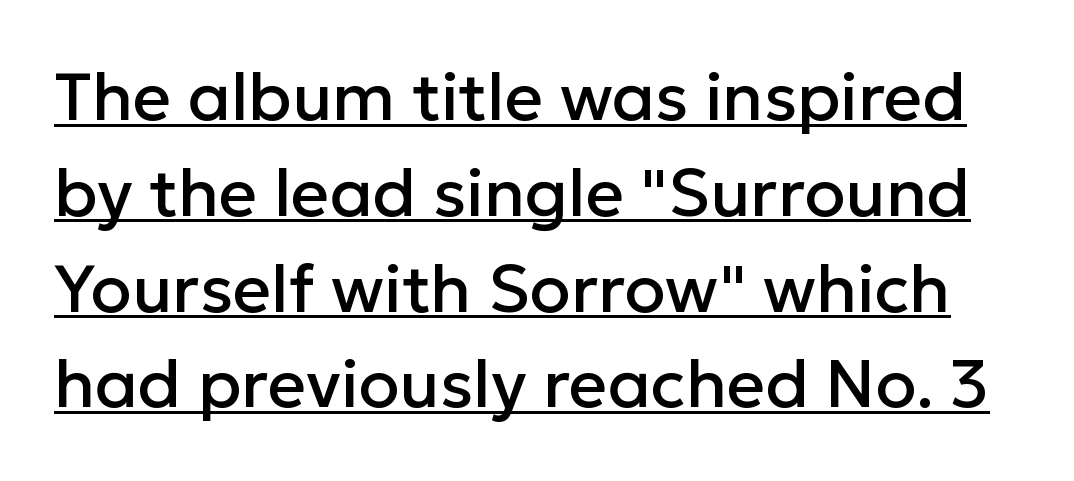
Q: Is the text italic (slanted)? A: No, it is upright.
Q: Is the typeface a serif or a sans-serif typeface? A: Sans-serif.
Q: Is the text underlined? A: Yes.
Q: Is the spacing between letters normal or unusually wide? A: Normal.
Q: Is the spacing between lines tight, normal or loose? A: Normal.
Q: Width (condensed, normal, or wide)? A: Normal.
Q: Stroke contrast? A: Low.
Q: x-height? A: Medium.
Q: Monospaced? A: No.
